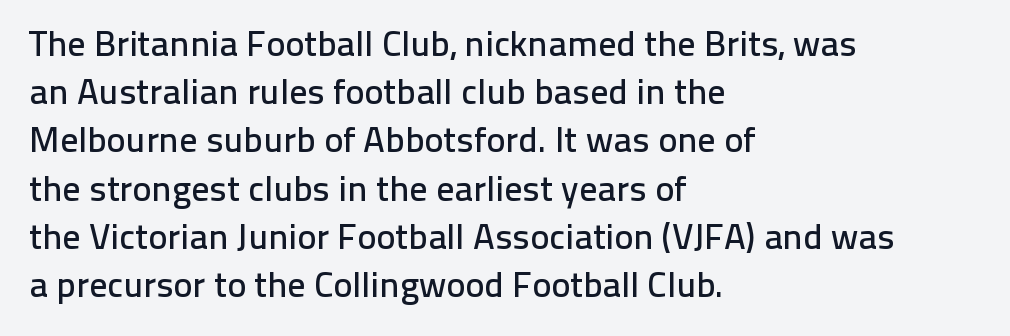
Q: Is the text italic (slanted)? A: No, it is upright.
Q: Is the typeface a serif or a sans-serif typeface? A: Sans-serif.
Q: Is the text underlined? A: No.
Q: How is the paragraph aligned? A: Left-aligned.
Q: Is the spacing between letters normal or unusually wide? A: Normal.
Q: Is the spacing between lines tight, normal or loose? A: Normal.
Q: Width (condensed, normal, or wide)? A: Normal.
Q: Stroke contrast? A: Low.
Q: x-height? A: Medium.
Q: Monospaced? A: No.
